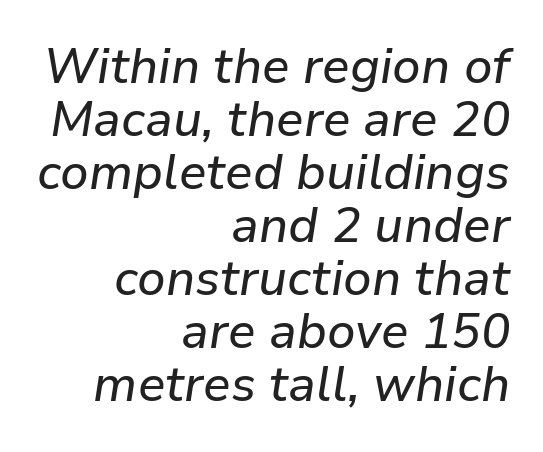
This block would grow much taller if given ordinary leading; it's compressed now. Typeset ragged left — the right edge is the straight one. Compared with typical body copy, the letter spacing here is the same. The gap between lines stays unmarked.
